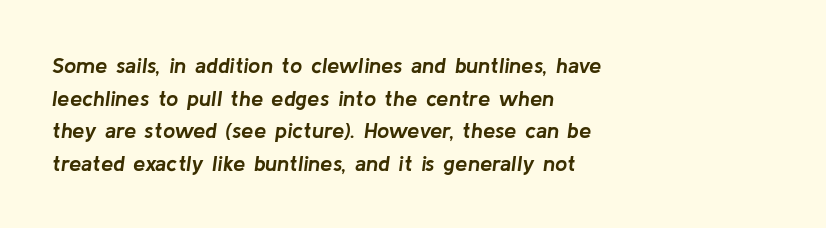
Does the copy run flush right? No — it runs flush left. The gaps between neighbouring characters are ordinary and unremarkable. Anything drawn beneath the words? Only blank space. Regular leading. Heft: maximum for text — a bold. A typesetter would mark this as italic.
